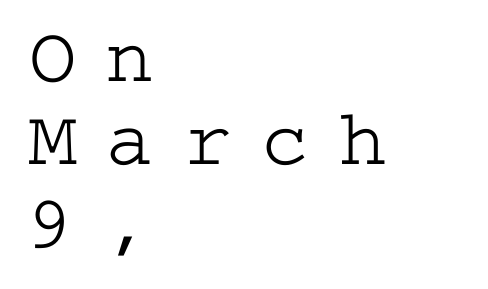
The image shows 79 px light, wide serif type, upright; set left-aligned, tight line spacing (1.05x), unusually wide letter spacing (+0.38 em), not underlined; low stroke contrast and a medium x-height.
